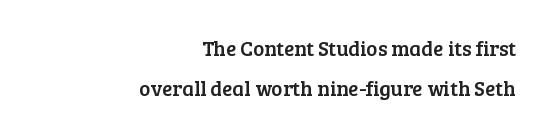
{"italic": "no", "underline": "no", "align": "right", "line_spacing": "loose", "line_spacing_ratio": 1.92, "letter_spacing": "normal", "letter_spacing_em": 0.0, "glyph_px": 21}
